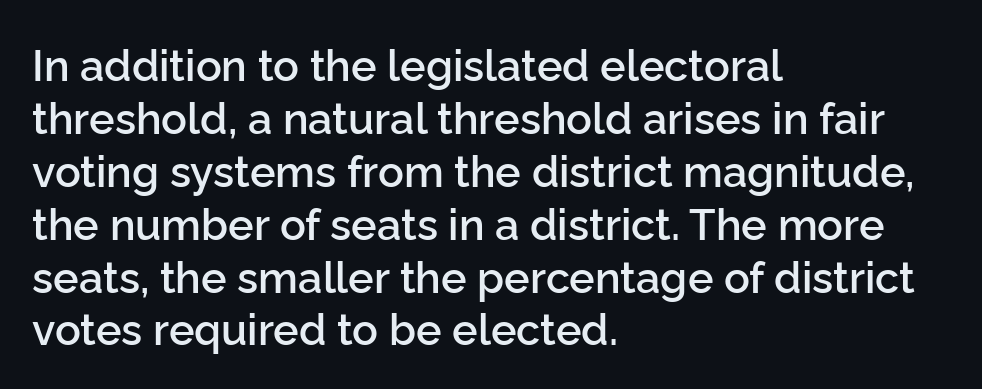
{"serif": "no", "italic": "no", "bold": "semi", "weight": "semibold", "width": "normal", "stroke_contrast": "low", "x_height": "medium", "monospaced": "no", "underline": "no", "align": "left", "line_spacing_ratio": 1.23, "letter_spacing": "normal", "letter_spacing_em": 0.0, "glyph_px": 43}
